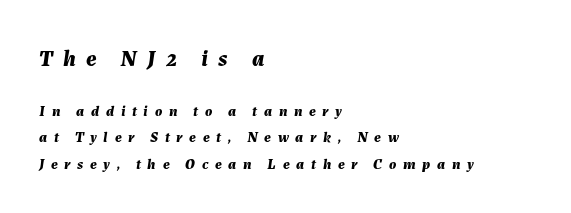
Q: Is the text bold? A: Yes.
Q: Is the text italic (slanted)? A: Yes, it leans right by about 7 degrees.
Q: Is the text underlined? A: No.
Q: How is the paragraph aligned? A: Left-aligned.
Q: Is the spacing between letters normal or unusually wide? A: Unusually wide.
Q: Which block of text is set in a larger size, the first (top) or the second (bottom)? A: The first (top) one.
